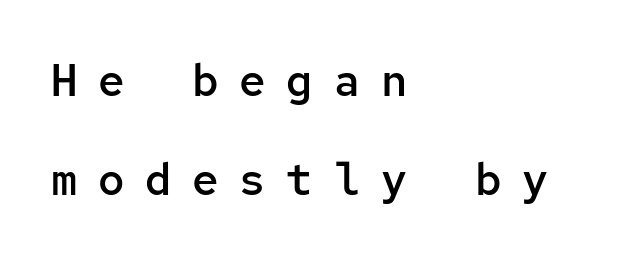
The image shows 44 px semibold sans-serif type, upright, monospaced; set left-aligned, loose line spacing (2.26x), unusually wide letter spacing (+0.47 em), not underlined; low stroke contrast and a medium x-height.
